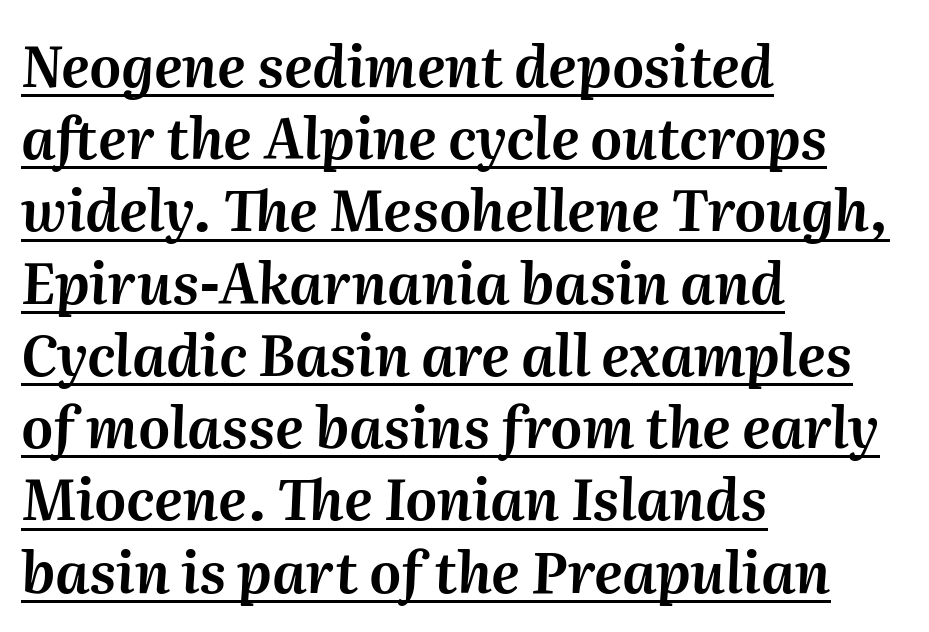
The image shows 56 px text type, italic (leaning right); set left-aligned, normal line spacing (1.29x), normal letter spacing, underlined; medium stroke contrast and a medium x-height.
